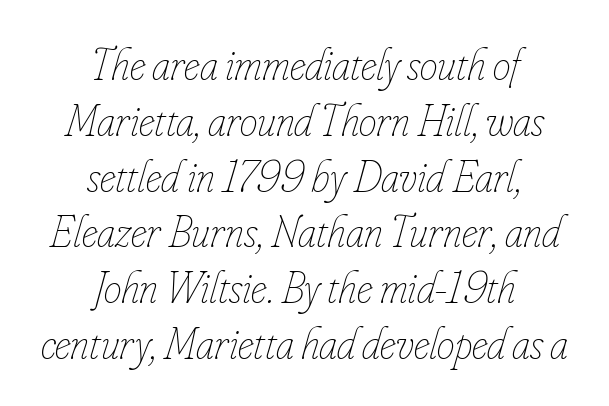
How are the letters spaced? Ordinarily, with no added tracking. Is this a heavy cut? Hardly; it is regular or lighter. The whole block is typeset with a tilt. Looks like regular typesetting: each glyph gets only the width it needs. Neither beginnings nor endings align; midpoints do.
